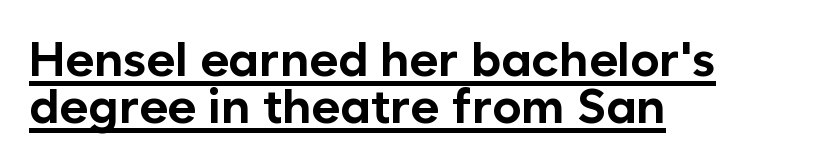
Q: Is the text bold? A: Yes.
Q: Is the text italic (slanted)? A: No, it is upright.
Q: Is the typeface a serif or a sans-serif typeface? A: Sans-serif.
Q: Is the text underlined? A: Yes.
Q: How is the paragraph aligned? A: Left-aligned.
Q: Is the spacing between letters normal or unusually wide? A: Normal.
Q: Is the spacing between lines tight, normal or loose? A: Tight.
Q: Width (condensed, normal, or wide)? A: Normal.
Q: Stroke contrast? A: Low.
Q: x-height? A: Medium.
Q: Monospaced? A: No.
